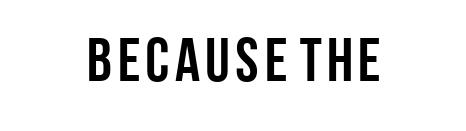
Q: Is the text bold? A: Yes.
Q: Is the text italic (slanted)? A: No, it is upright.
Q: Is the typeface a serif or a sans-serif typeface? A: Sans-serif.
Q: Is the text underlined? A: No.
Q: Is the spacing between letters normal or unusually wide? A: Normal.
Q: Width (condensed, normal, or wide)? A: Condensed.
Q: Stroke contrast? A: Low.
Q: x-height? A: Large.
Q: Monospaced? A: No.
